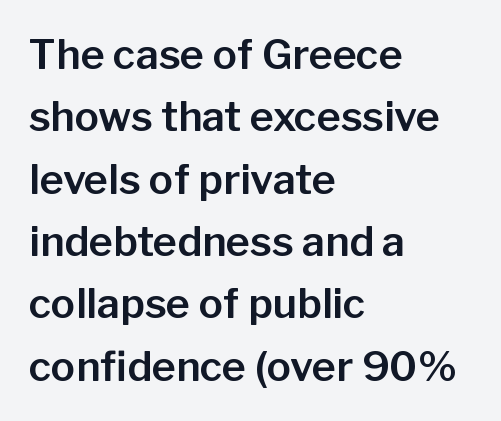
The font family rendered here belongs to the sans-serif group. Regular leading. Does the copy run flush right? No — it runs flush left. Words float on clear page, feet unadorned.
